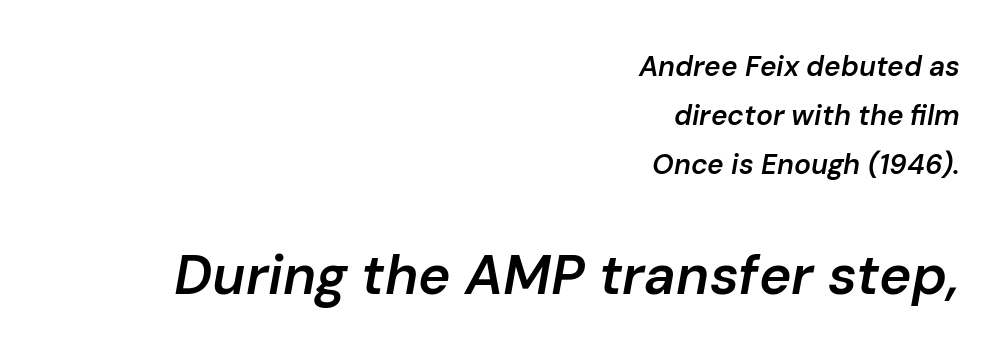
{"italic": "yes", "lean": "right", "slant_degrees": 10, "bold": "semi", "weight": "semibold", "width": "normal", "stroke_contrast": "low", "x_height": "medium", "monospaced": "no", "underline": "no", "align": "right", "line_spacing_ratio": 1.75, "letter_spacing": "normal", "letter_spacing_em": 0.0, "larger_block": "second", "size_ratio": 1.96, "glyph_px": 55}
